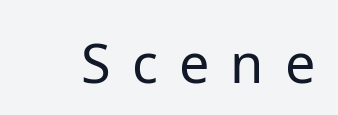
The image shows 54 px regular-weight sans-serif type, upright; set unusually wide letter spacing (+0.39 em), not underlined; low stroke contrast and a medium x-height.
